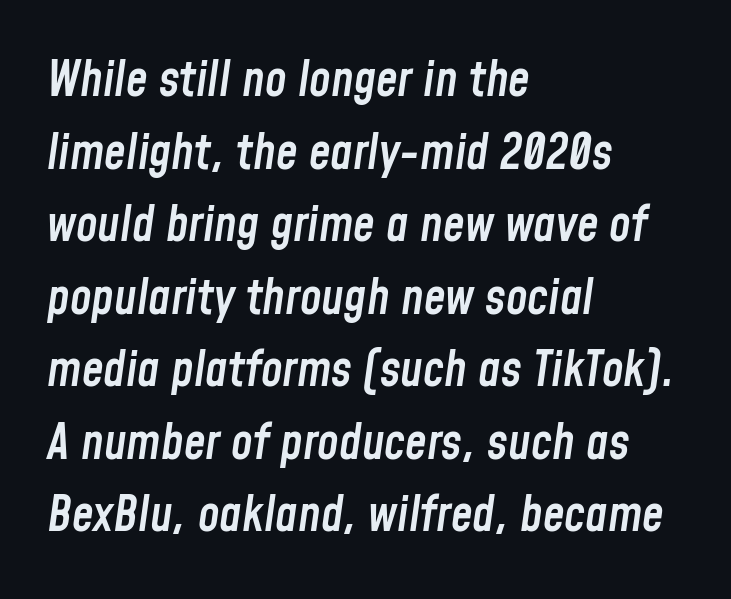
Students, this is semibold: more ink than regular, less than bold. The space between consecutive lines is moderate. The specimen omits any rule beneath the text block's lines. In CSS terms this would be text-align: left. In terms of letterspacing, this is plain default setting. When letters slant like this, we call the style italic.
